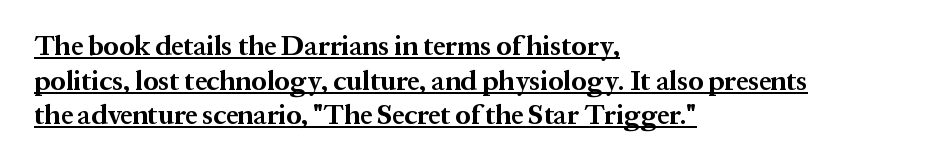
The image shows 27 px bold type, upright; set left-aligned, normal line spacing (1.28x), normal letter spacing, underlined.
